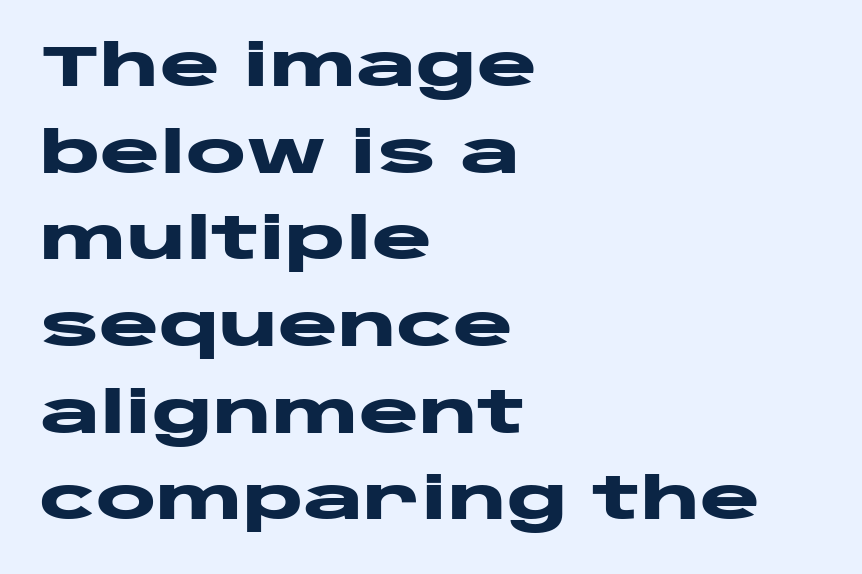
The image shows 57 px heavy, wide sans-serif type, upright; set left-aligned, normal line spacing (1.52x), normal letter spacing, not underlined; low stroke contrast and a large x-height.
